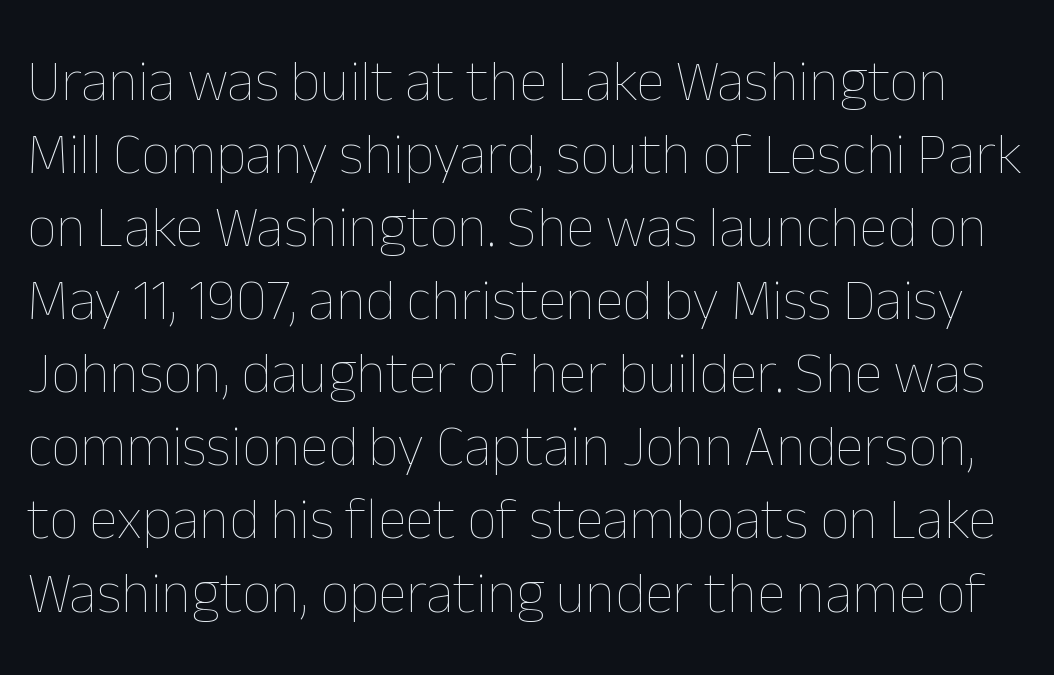
{"italic": "no", "bold": "no", "weight": "thin", "width": "normal", "stroke_contrast": "low", "x_height": "medium", "monospaced": "no", "underline": "no", "line_spacing": "normal", "line_spacing_ratio": 1.26, "letter_spacing": "normal", "letter_spacing_em": 0.0, "glyph_px": 58}
